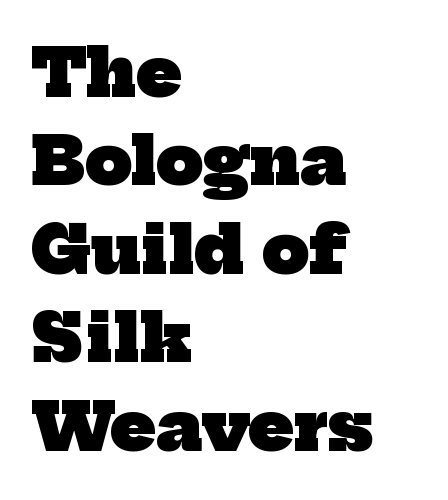
Q: Is the text bold? A: Yes.
Q: Is the typeface a serif or a sans-serif typeface? A: Serif.
Q: Is the text underlined? A: No.
Q: How is the paragraph aligned? A: Left-aligned.
Q: Is the spacing between letters normal or unusually wide? A: Normal.
Q: Is the spacing between lines tight, normal or loose? A: Normal.
Q: Width (condensed, normal, or wide)? A: Normal.
Q: Stroke contrast? A: Low.
Q: x-height? A: Medium.
Q: Monospaced? A: No.
